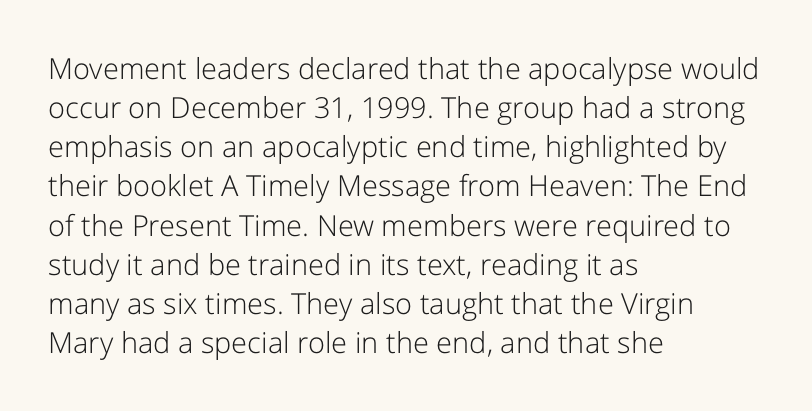
Q: Is the text bold? A: No.
Q: Is the text italic (slanted)? A: No, it is upright.
Q: Is the typeface a serif or a sans-serif typeface? A: Sans-serif.
Q: Is the text underlined? A: No.
Q: How is the paragraph aligned? A: Left-aligned.
Q: Is the spacing between letters normal or unusually wide? A: Normal.
Q: Is the spacing between lines tight, normal or loose? A: Normal.
Q: Width (condensed, normal, or wide)? A: Normal.
Q: Stroke contrast? A: Low.
Q: x-height? A: Medium.
Q: Monospaced? A: No.
